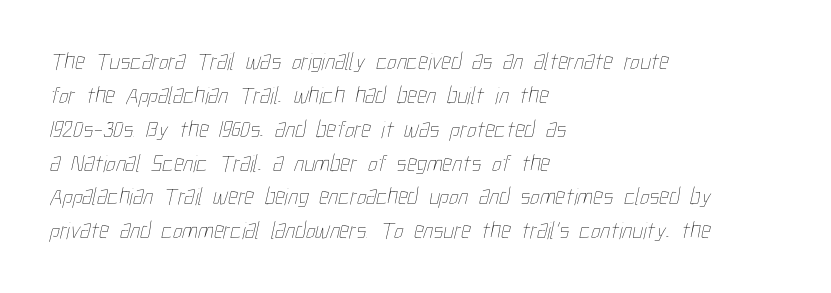
The image shows 24 px text type; set left-aligned, normal line spacing (1.41x), normal letter spacing, not underlined.
